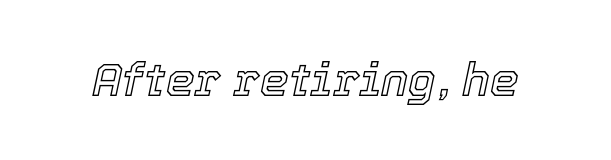
Q: Is the text italic (slanted)? A: Yes, it leans right by about 12 degrees.
Q: Is the text underlined? A: No.
Q: Is the spacing between letters normal or unusually wide? A: Normal.
Q: Width (condensed, normal, or wide)? A: Normal.
Q: x-height? A: Medium.
Q: Monospaced? A: No.
